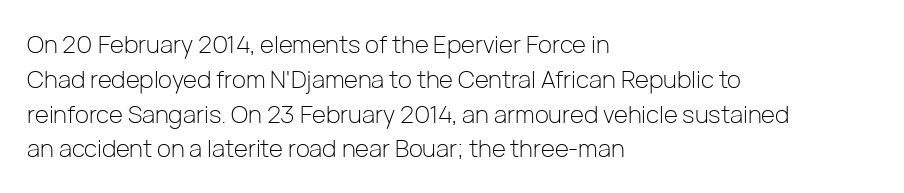
The image shows 24 px text type, upright; set left-aligned, normal line spacing (1.45x), normal letter spacing, not underlined.
